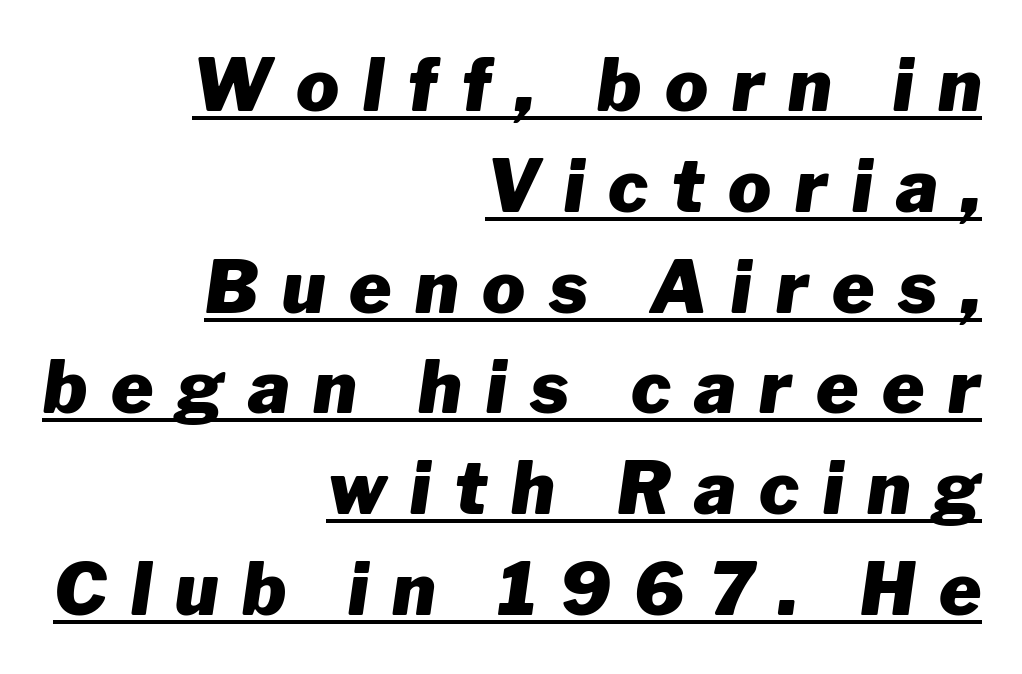
Q: Is the text bold? A: Yes.
Q: Is the text italic (slanted)? A: Yes, it leans right by about 8 degrees.
Q: Is the text underlined? A: Yes.
Q: How is the paragraph aligned? A: Right-aligned.
Q: Is the spacing between letters normal or unusually wide? A: Unusually wide.
Q: Is the spacing between lines tight, normal or loose? A: Normal.
Q: Width (condensed, normal, or wide)? A: Normal.
Q: Stroke contrast? A: Low.
Q: x-height? A: Medium.
Q: Monospaced? A: No.
